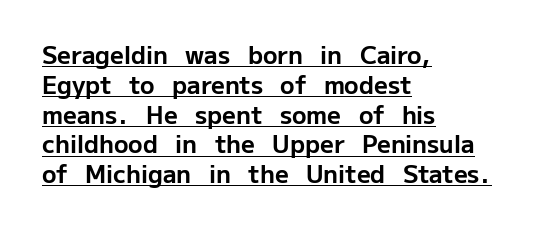
Tall strokes in this sample are plumb rather than angled. Quick note: underline on. Line beginnings align vertically; line endings do not. Thick stems and heavy bowls — unmistakably bold.
